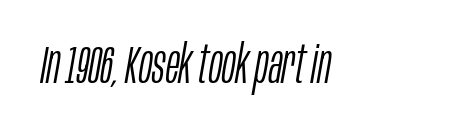
Q: Is the text bold? A: No.
Q: Is the text italic (slanted)? A: Yes, it leans right by about 10 degrees.
Q: Is the text underlined? A: No.
Q: Is the spacing between letters normal or unusually wide? A: Normal.
Q: Width (condensed, normal, or wide)? A: Condensed.
Q: Stroke contrast? A: Low.
Q: x-height? A: Large.
Q: Monospaced? A: No.
